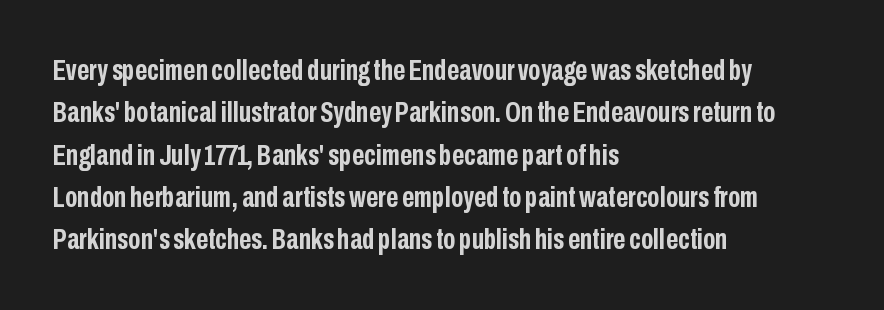
Q: Is the text bold? A: Yes.
Q: Is the text italic (slanted)? A: No, it is upright.
Q: Is the typeface a serif or a sans-serif typeface? A: Sans-serif.
Q: Is the text underlined? A: No.
Q: How is the paragraph aligned? A: Left-aligned.
Q: Is the spacing between letters normal or unusually wide? A: Normal.
Q: Is the spacing between lines tight, normal or loose? A: Normal.
Q: Width (condensed, normal, or wide)? A: Condensed.
Q: Stroke contrast? A: Low.
Q: x-height? A: Medium.
Q: Monospaced? A: No.
